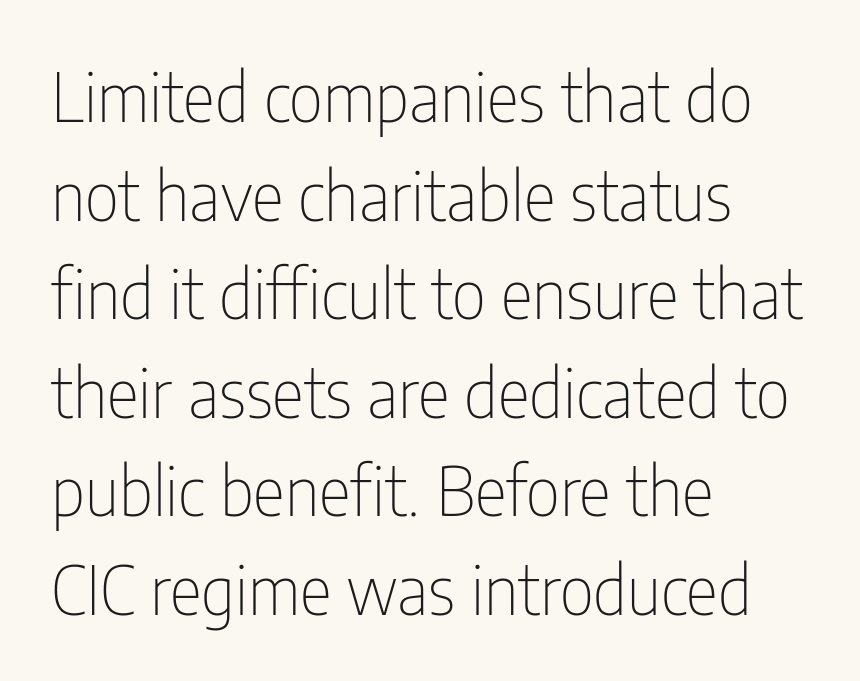
Q: Is the text bold? A: No.
Q: Is the text italic (slanted)? A: No, it is upright.
Q: Is the typeface a serif or a sans-serif typeface? A: Sans-serif.
Q: Is the text underlined? A: No.
Q: How is the paragraph aligned? A: Left-aligned.
Q: Is the spacing between letters normal or unusually wide? A: Normal.
Q: Is the spacing between lines tight, normal or loose? A: Normal.
Q: Width (condensed, normal, or wide)? A: Condensed.
Q: Stroke contrast? A: Low.
Q: x-height? A: Medium.
Q: Monospaced? A: No.
